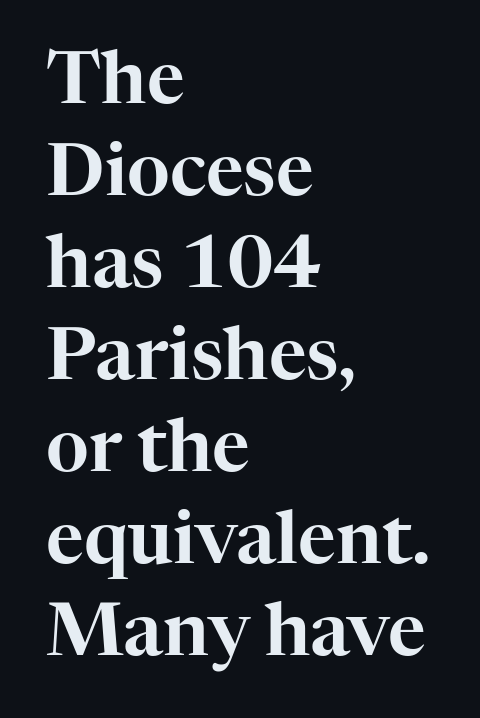
Is there any slant? The stems are plumb. The lines in this sample share a left origin and differ only in where they stop. The passage shown is typeset with a serif family. Each letter keeps its own natural width here, so spacing adapts to shape.
